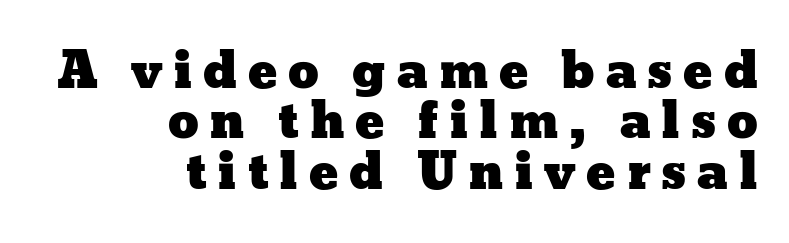
Q: Is the text italic (slanted)? A: No, it is upright.
Q: Is the text underlined? A: No.
Q: How is the paragraph aligned? A: Right-aligned.
Q: Is the spacing between letters normal or unusually wide? A: Unusually wide.
Q: Is the spacing between lines tight, normal or loose? A: Tight.
Q: Width (condensed, normal, or wide)? A: Wide.
Q: Stroke contrast? A: Low.
Q: x-height? A: Medium.
Q: Monospaced? A: No.
